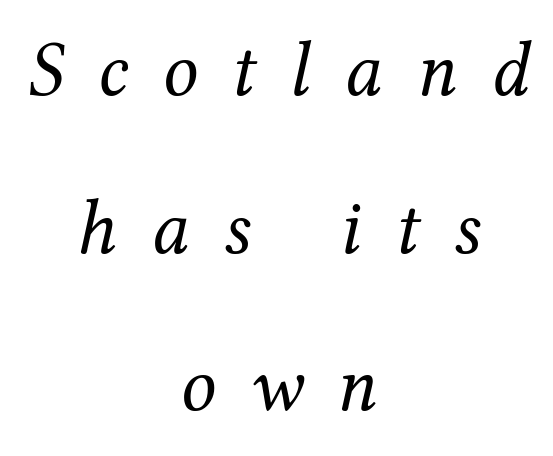
{"serif": "yes", "italic": "yes", "lean": "right", "slant_degrees": 12, "bold": "no", "weight": "regular", "width": "normal", "stroke_contrast": "medium", "x_height": "medium", "monospaced": "no", "underline": "no", "align": "center", "line_spacing": "loose", "line_spacing_ratio": 2.02, "letter_spacing": "wide", "letter_spacing_em": 0.44, "glyph_px": 78}
